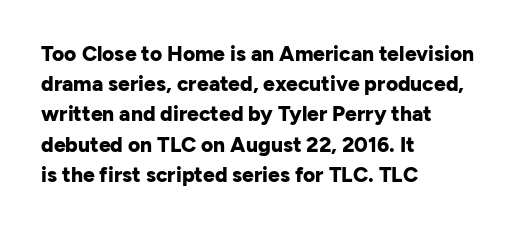
Q: Is the text bold? A: Yes.
Q: Is the text italic (slanted)? A: No, it is upright.
Q: Is the text underlined? A: No.
Q: How is the paragraph aligned? A: Left-aligned.
Q: Is the spacing between letters normal or unusually wide? A: Normal.
Q: Is the spacing between lines tight, normal or loose? A: Normal.
